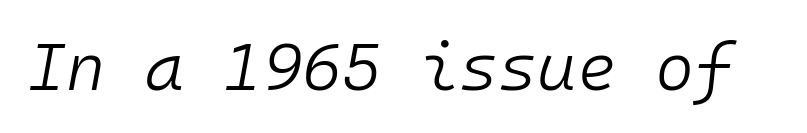
Q: Is the text bold? A: No.
Q: Is the text italic (slanted)? A: Yes, it leans right by about 10 degrees.
Q: Is the text underlined? A: No.
Q: Is the spacing between letters normal or unusually wide? A: Normal.
Q: Width (condensed, normal, or wide)? A: Normal.
Q: Stroke contrast? A: Low.
Q: x-height? A: Medium.
Q: Monospaced? A: Yes.
